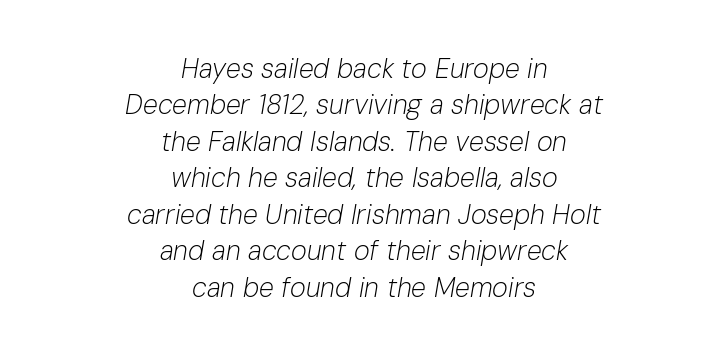
The line texture is even and compact thanks to regular tracking. Leading: standard. The zone under the glyphs is completely vacant. Each stroke keeps to a modest, everyday thickness or less.
